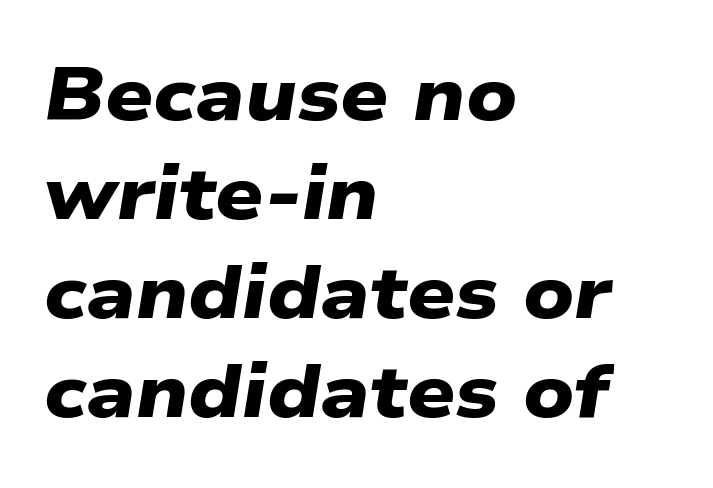
Q: Is the text bold? A: Yes.
Q: Is the typeface a serif or a sans-serif typeface? A: Sans-serif.
Q: Is the text underlined? A: No.
Q: How is the paragraph aligned? A: Left-aligned.
Q: Is the spacing between letters normal or unusually wide? A: Normal.
Q: Is the spacing between lines tight, normal or loose? A: Normal.
Q: Width (condensed, normal, or wide)? A: Wide.
Q: Stroke contrast? A: Low.
Q: x-height? A: Medium.
Q: Monospaced? A: No.
